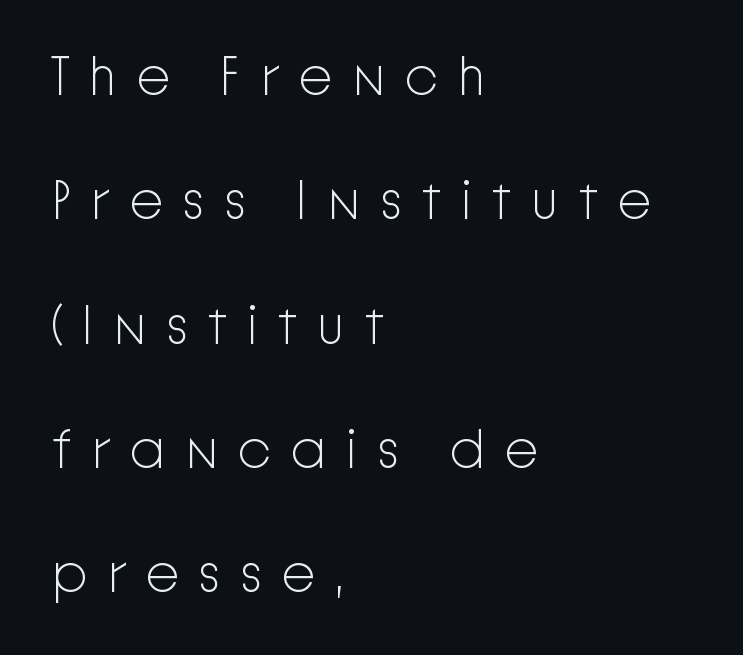
The image shows 55 px light sans-serif type, upright; set left-aligned, loose line spacing (2.26x), unusually wide letter spacing (+0.34 em), not underlined; low stroke contrast and a medium x-height.
